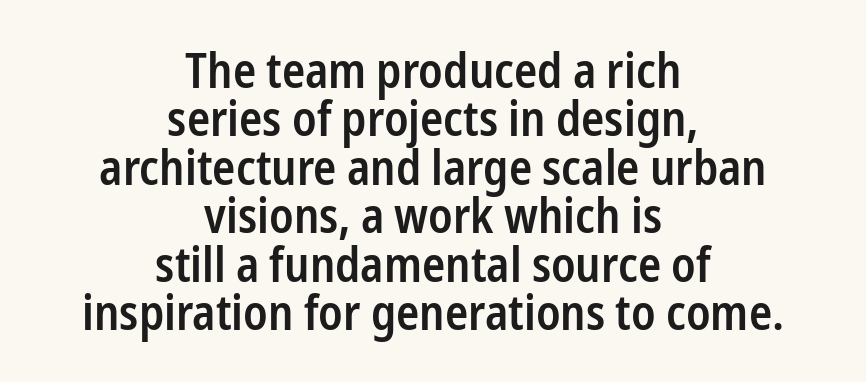
Q: Is the text bold? A: Semi-bold.
Q: Is the text italic (slanted)? A: No, it is upright.
Q: Is the typeface a serif or a sans-serif typeface? A: Sans-serif.
Q: Is the text underlined? A: No.
Q: How is the paragraph aligned? A: Centered.
Q: Is the spacing between letters normal or unusually wide? A: Normal.
Q: Is the spacing between lines tight, normal or loose? A: Tight.
Q: Width (condensed, normal, or wide)? A: Condensed.
Q: Stroke contrast? A: Low.
Q: x-height? A: Medium.
Q: Monospaced? A: No.
